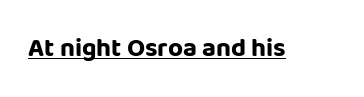
No extra tracking has been applied to these lines. Glance below the letters and you will spot a drawn line. Quick note: not italic, upright. The letters are bold, with thick, heavy strokes.
